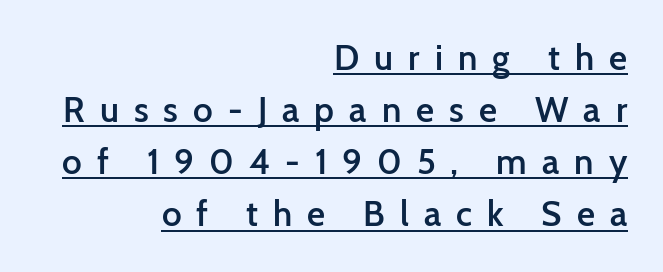
{"serif": "no", "italic": "no", "bold": "semi", "weight": "semibold", "width": "normal", "stroke_contrast": "low", "x_height": "medium", "monospaced": "no", "underline": "yes", "align": "right", "line_spacing": "normal", "line_spacing_ratio": 1.49, "letter_spacing": "wide", "letter_spacing_em": 0.43, "glyph_px": 35}
